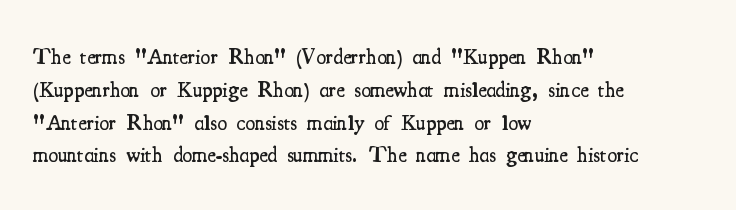
{"italic": "no", "bold": "semi", "underline": "no", "align": "left", "line_spacing": "normal", "line_spacing_ratio": 1.49, "letter_spacing": "normal", "letter_spacing_em": 0.0, "glyph_px": 22}
